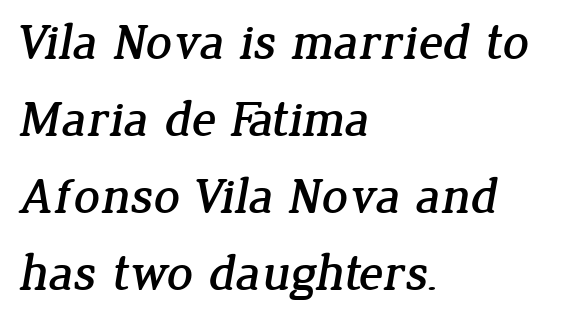
The image shows 51 px serif type; set left-aligned, normal line spacing (1.51x), normal letter spacing, not underlined; low stroke contrast and a medium x-height.
